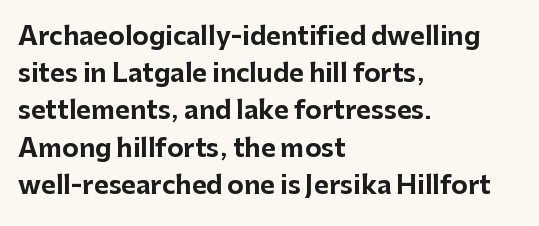
Italic: no, the glyphs are upright roman. Weight: bold. A typesetter would call this zero additional tracking. Does the copy run flush right? No — it runs flush left. In terms of leading, this rendering sits right in the middle. Quick note: underline off.
